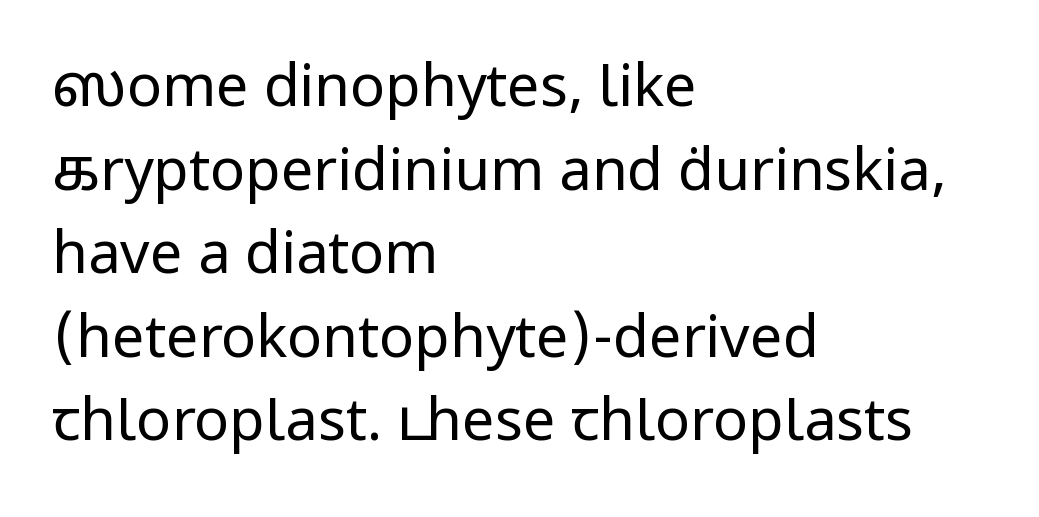
The image shows 58 px regular-weight sans-serif type, upright; set left-aligned, normal line spacing (1.44x), normal letter spacing, not underlined; low stroke contrast and a medium x-height.
